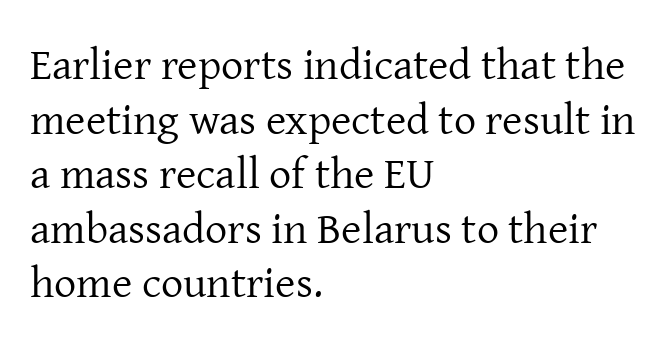
{"serif": "yes", "italic": "no", "bold": "no", "weight": "regular", "width": "normal", "stroke_contrast": "low", "x_height": "medium", "monospaced": "no", "underline": "no", "align": "left", "line_spacing_ratio": 1.24, "letter_spacing": "normal", "letter_spacing_em": 0.0, "glyph_px": 44}
